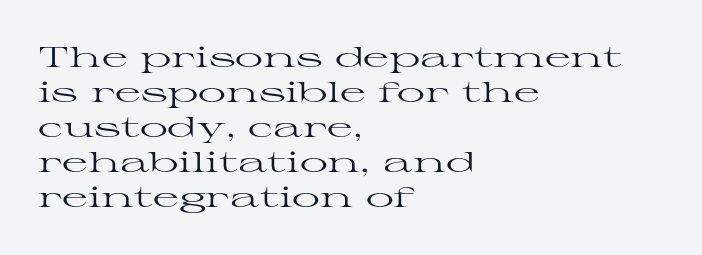
{"serif": "yes", "italic": "no", "bold": "no", "weight": "regular", "width": "wide", "stroke_contrast": "high", "x_height": "medium", "monospaced": "no", "underline": "no", "align": "left", "line_spacing": "normal", "line_spacing_ratio": 1.25, "letter_spacing": "normal", "letter_spacing_em": 0.0, "glyph_px": 28}
